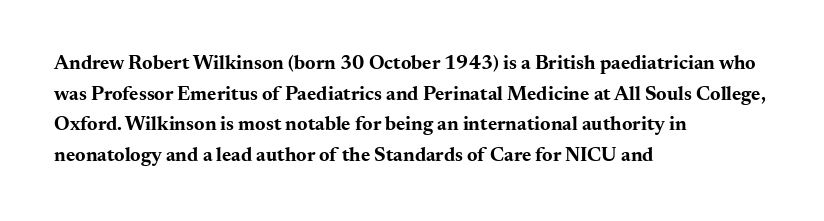
Underlining? Definitely not there. The paragraph has a hard left edge and a soft right edge. A typesetter would mark this as roman, not italic. What weight is shown? A full bold with thick strokes.
